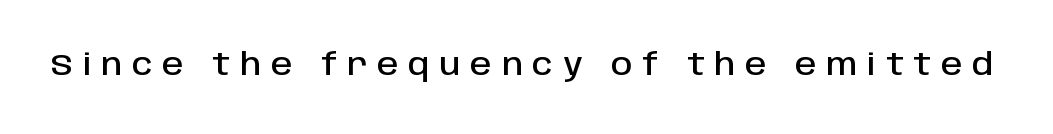
Italic? Not at all — the glyphs are vertical. Compared with typical body copy, the letter spacing here is much looser. Nobody drew a line under any word here. These lines are rendered in a variable-pitch font. These lines are composed in type without serifs.
